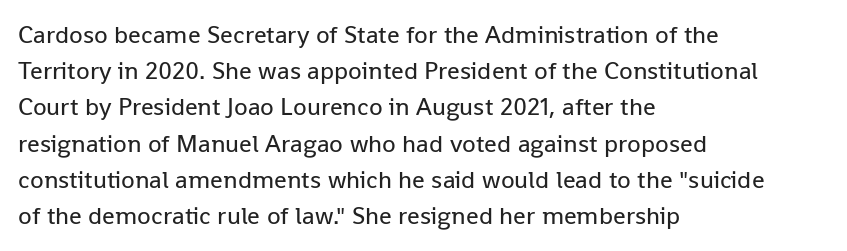
{"italic": "no", "bold": "no", "underline": "no", "align": "left", "line_spacing": "normal", "line_spacing_ratio": 1.45, "letter_spacing": "normal", "letter_spacing_em": 0.0, "glyph_px": 25}
